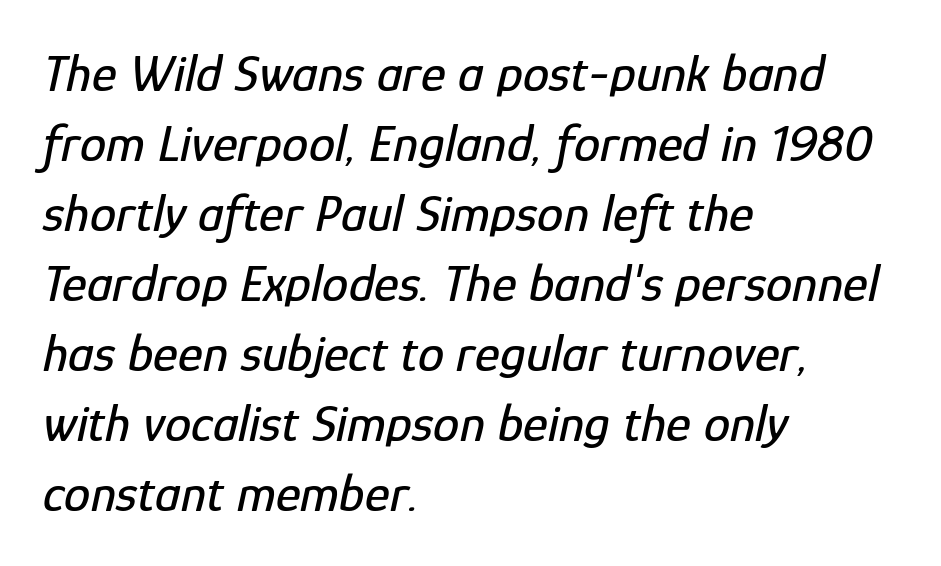
Q: Is the text italic (slanted)? A: Yes, it leans right by about 12 degrees.
Q: Is the text underlined? A: No.
Q: How is the paragraph aligned? A: Left-aligned.
Q: Is the spacing between letters normal or unusually wide? A: Normal.
Q: Is the spacing between lines tight, normal or loose? A: Normal.
Q: Width (condensed, normal, or wide)? A: Condensed.
Q: Stroke contrast? A: Low.
Q: x-height? A: Medium.
Q: Monospaced? A: No.
